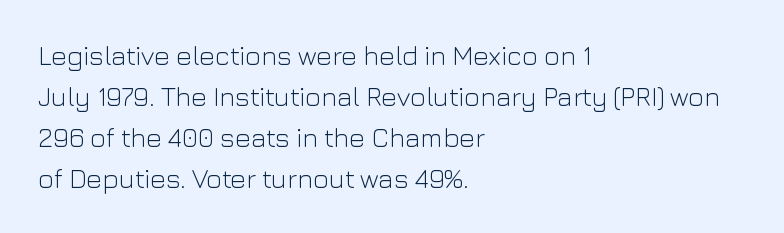
Q: Is the text bold? A: No.
Q: Is the text italic (slanted)? A: No, it is upright.
Q: Is the text underlined? A: No.
Q: How is the paragraph aligned? A: Left-aligned.
Q: Is the spacing between letters normal or unusually wide? A: Normal.
Q: Is the spacing between lines tight, normal or loose? A: Normal.
